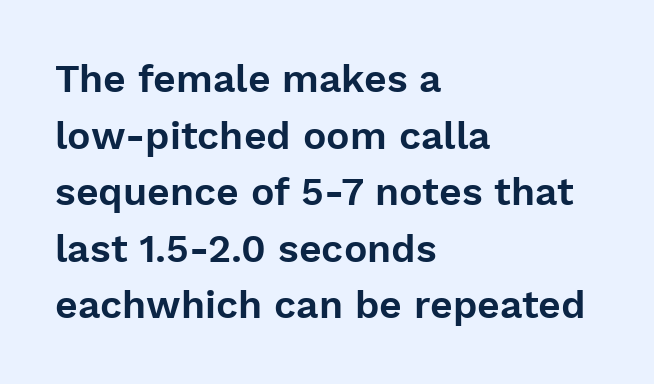
{"serif": "no", "italic": "no", "width": "normal", "stroke_contrast": "low", "x_height": "medium", "monospaced": "no", "underline": "no", "align": "left", "line_spacing": "normal", "line_spacing_ratio": 1.45, "letter_spacing": "normal", "letter_spacing_em": 0.0, "glyph_px": 39}
